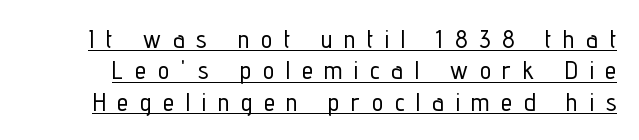
The image shows 25 px text type, upright; set normal line spacing (1.26x), unusually wide letter spacing (+0.48 em), underlined.
